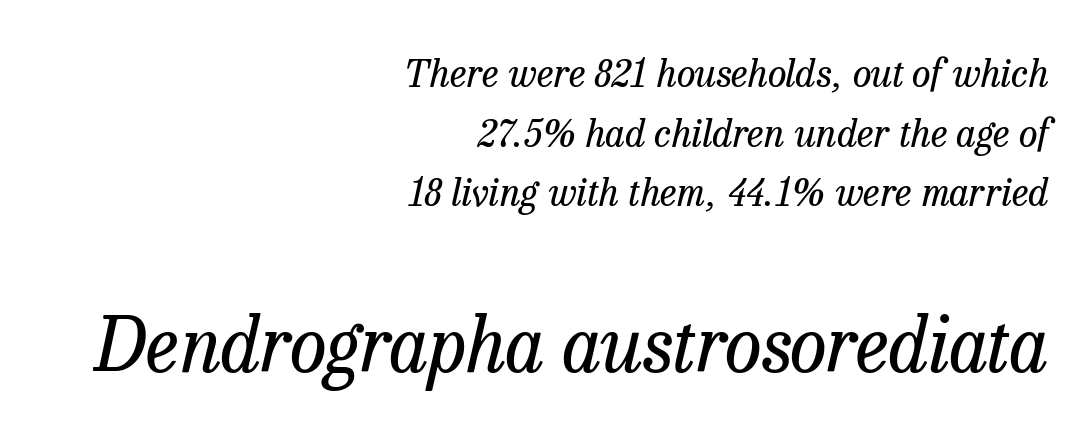
These lines were composed using italics. The composition opens small and finishes big. Typeset ragged left — the right edge is the straight one. Serif or sans? Serif — the stroke terminals have little feet.
